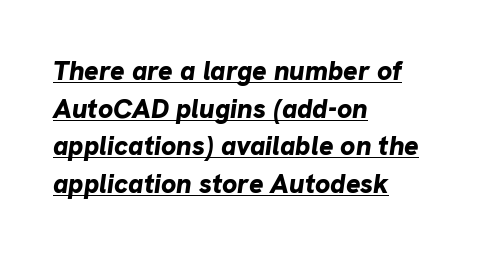
Underline: present. Compared with typical paragraphs, the rows here are spaced about the same. The lettering tilts uniformly, giving the passage an italic look. These lines carry a lot of weight — the face is fully bold.
